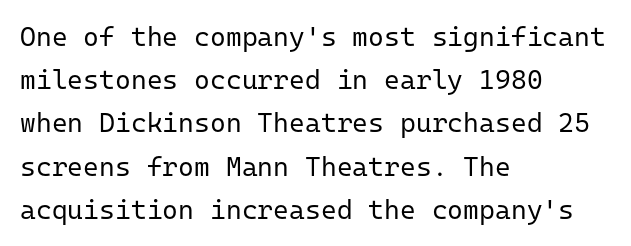
Q: Is the text bold? A: No.
Q: Is the text italic (slanted)? A: No, it is upright.
Q: Is the text underlined? A: No.
Q: How is the paragraph aligned? A: Left-aligned.
Q: Is the spacing between letters normal or unusually wide? A: Normal.
Q: Is the spacing between lines tight, normal or loose? A: Normal.
